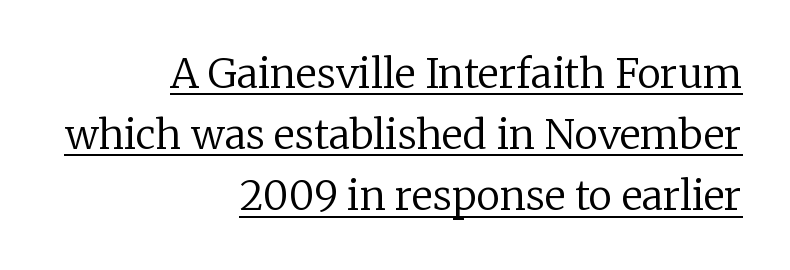
{"serif": "yes", "italic": "no", "bold": "no", "weight": "regular", "width": "normal", "stroke_contrast": "low", "x_height": "medium", "monospaced": "no", "underline": "yes", "align": "right", "line_spacing": "normal", "line_spacing_ratio": 1.53, "letter_spacing": "normal", "letter_spacing_em": 0.0, "glyph_px": 40}
